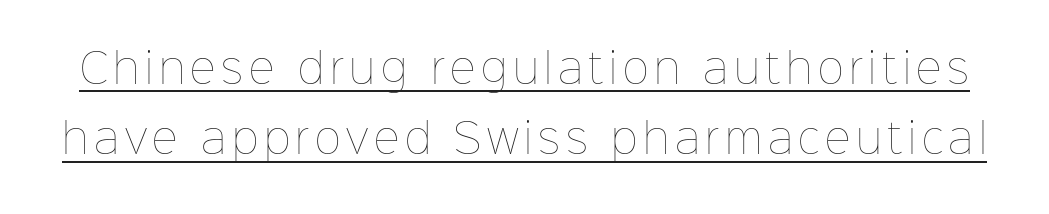
The image shows 40 px thin type, upright; set line spacing 1.76x, underlined; low stroke contrast and a medium x-height.
